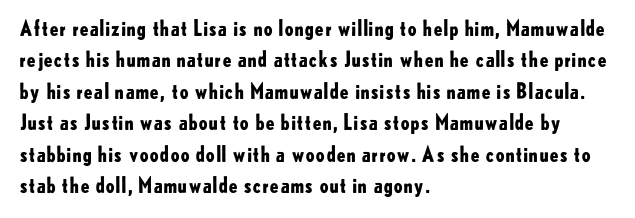
The image shows 21 px bold type, upright; set left-aligned, normal line spacing (1.5x), normal letter spacing, not underlined.
